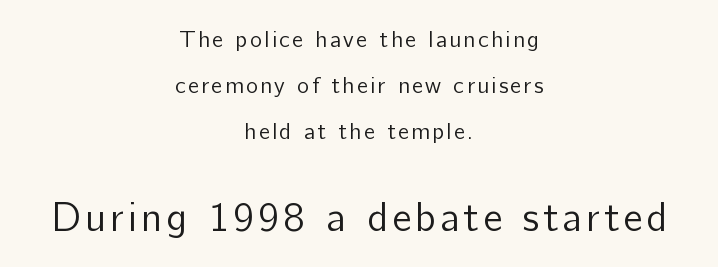
The image shows 40 px regular-weight sans-serif type, upright; set centered, loose line spacing (2.01x), not underlined; the second (bottom) block is 1.74x larger; low stroke contrast and a medium x-height.
